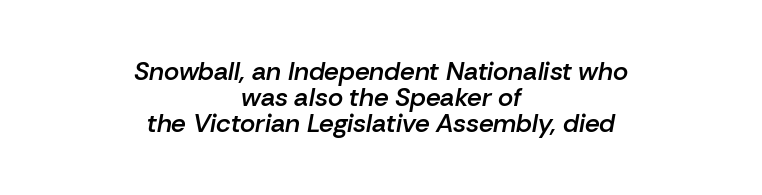
The image shows 26 px text type, italic (leaning right); set centered, tight line spacing (1.0x), normal letter spacing, not underlined.
